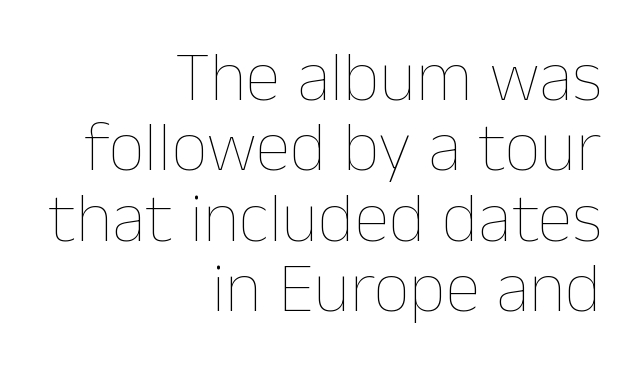
The image shows 71 px thin type, upright; set right-aligned, tight line spacing (0.99x), normal letter spacing, not underlined; low stroke contrast and a medium x-height.
